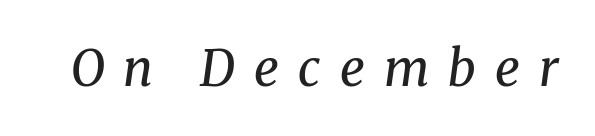
The image shows 50 px regular-weight serif type, italic (leaning right); set unusually wide letter spacing (+0.38 em), not underlined; medium stroke contrast and a medium x-height.
